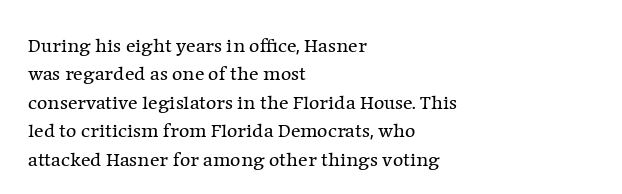
Q: Is the text bold? A: No.
Q: Is the text italic (slanted)? A: No, it is upright.
Q: Is the text underlined? A: No.
Q: How is the paragraph aligned? A: Left-aligned.
Q: Is the spacing between letters normal or unusually wide? A: Normal.
Q: Is the spacing between lines tight, normal or loose? A: Normal.
